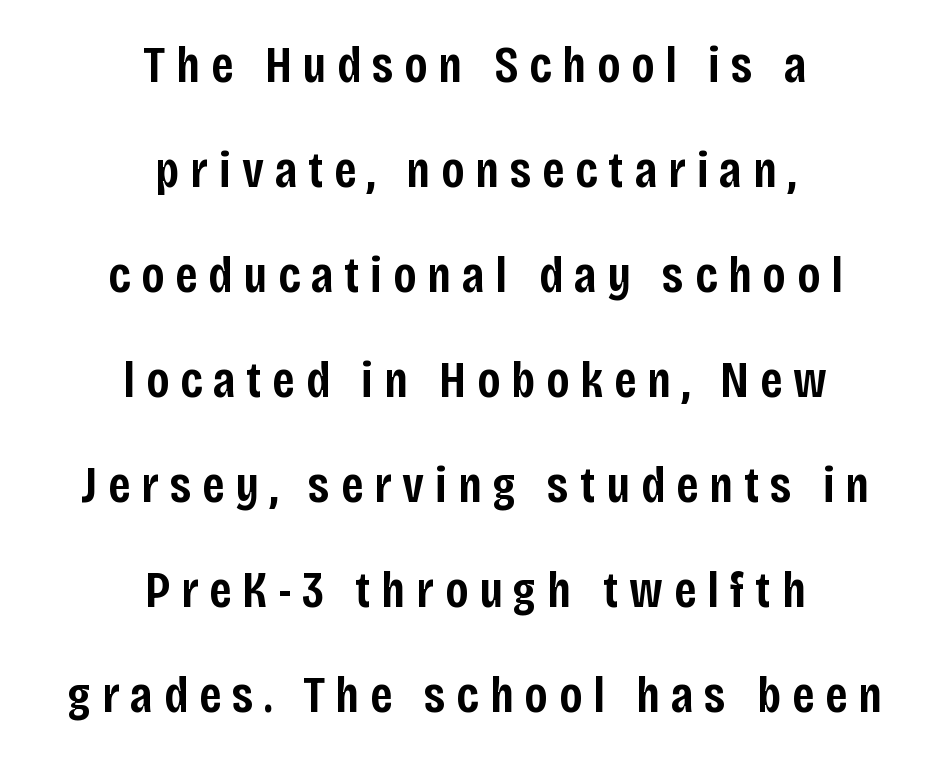
The image shows 52 px semibold, condensed sans-serif type, upright; set centered, loose line spacing (2.02x), unusually wide letter spacing (+0.21 em), not underlined; low stroke contrast and a large x-height.
